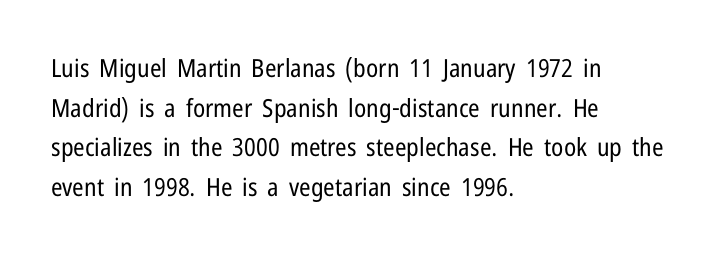
{"italic": "no", "bold": "no", "underline": "no", "align": "left", "line_spacing": "normal", "line_spacing_ratio": 1.59, "letter_spacing": "normal", "letter_spacing_em": 0.0, "glyph_px": 25}
